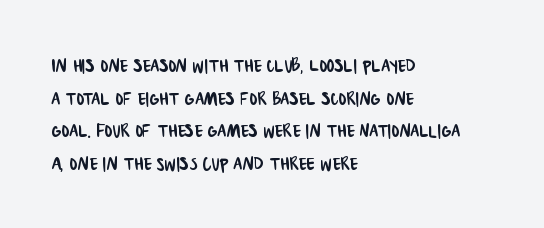
The image shows 23 px text type; set left-aligned, normal line spacing (1.42x), normal letter spacing, not underlined.
